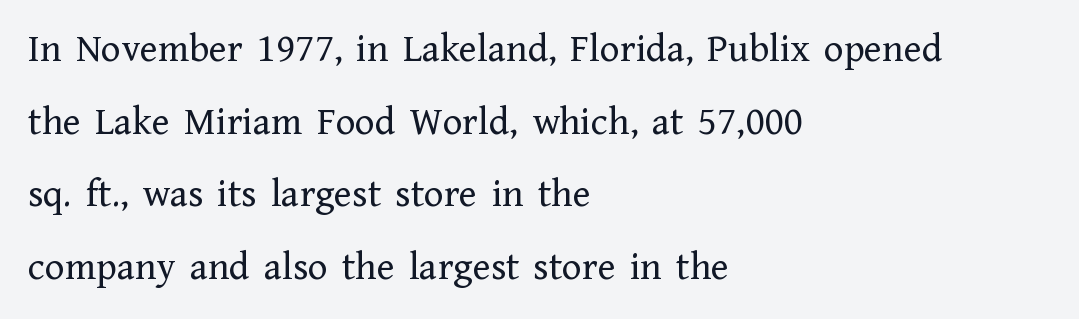
Weight: regular or lighter. What stands out about the letter spacing? Nothing — it is the standard amount. The rendering uses natural spacing where letterforms have individual widths. The characters display serif detailing at their extremities. Casual observation: everything's shoved over to the left.
